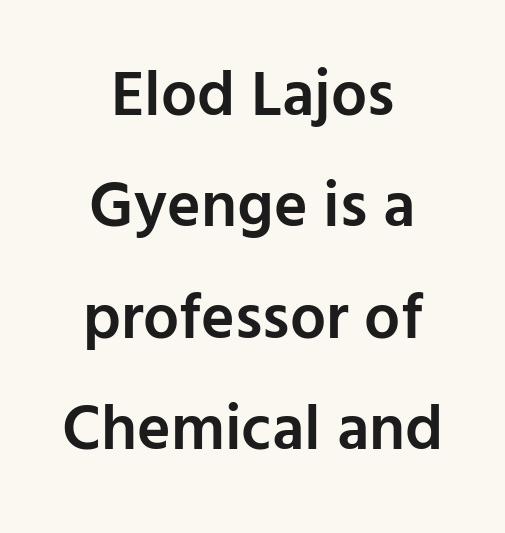
It's the straight-up-and-down kind of type. This sample is center-justified, so both line endings float freely. Think of a printed novel: that variable character pitch is what you see here. Check where the strokes stop: nothing finishes them off — pure sans.
